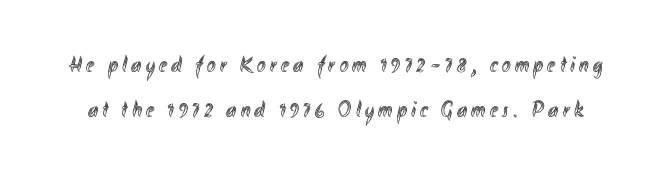
Line spacing here is loose. Decoration check: the copy has no underline.
